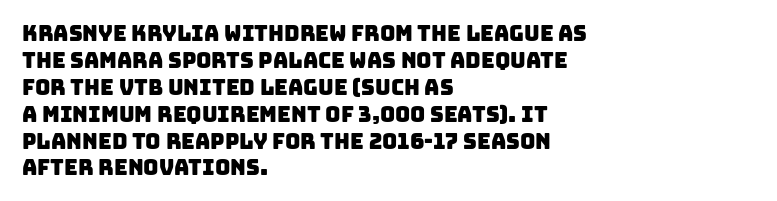
Between one letter and the next there's only the usual sliver of space. Nobody drew a line under any word here. One glance says typical: line gaps are just what's usual. This rendering uses left alignment, leaving the right contour irregular.
